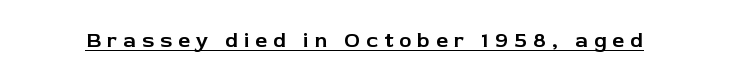
Q: Is the text italic (slanted)? A: No, it is upright.
Q: Is the text underlined? A: Yes.
Q: Is the spacing between letters normal or unusually wide? A: Unusually wide.
